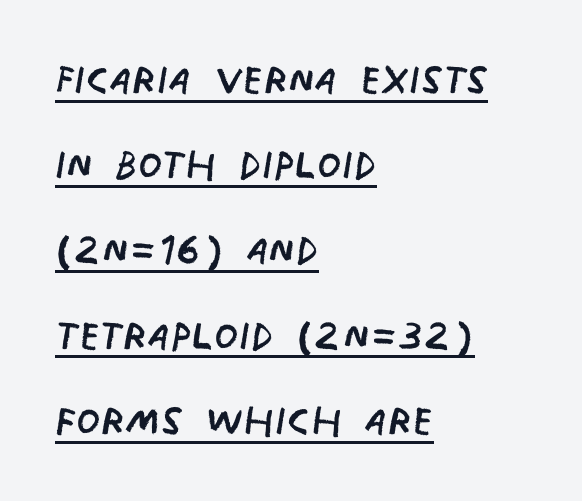
{"serif": "no", "bold": "no", "weight": "regular", "width": "condensed", "stroke_contrast": "low", "x_height": "large", "monospaced": "no", "underline": "yes", "align": "left", "line_spacing": "normal", "line_spacing_ratio": 1.55, "letter_spacing": "normal", "letter_spacing_em": 0.0, "glyph_px": 55}
